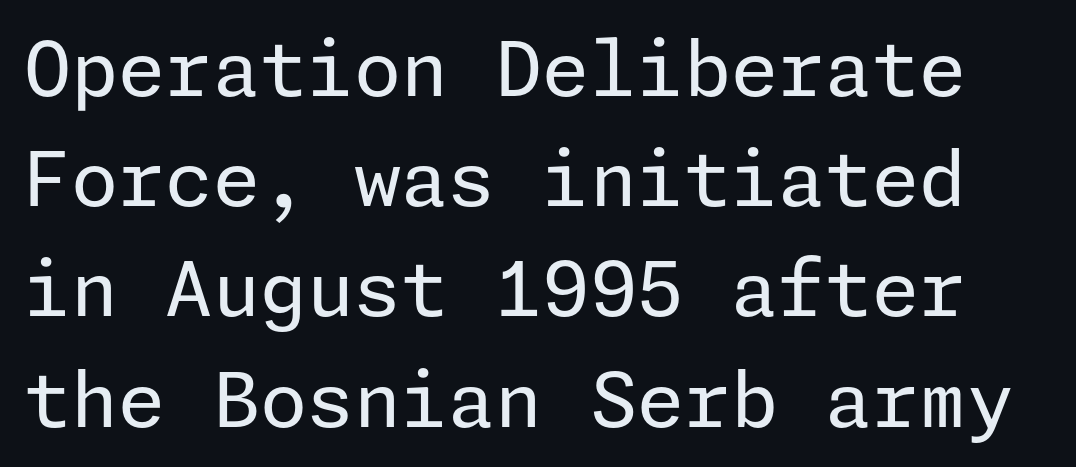
Q: Is the text bold? A: No.
Q: Is the text italic (slanted)? A: No, it is upright.
Q: Is the typeface a serif or a sans-serif typeface? A: Sans-serif.
Q: Is the text underlined? A: No.
Q: Is the spacing between letters normal or unusually wide? A: Normal.
Q: Is the spacing between lines tight, normal or loose? A: Normal.
Q: Width (condensed, normal, or wide)? A: Normal.
Q: Stroke contrast? A: Low.
Q: x-height? A: Medium.
